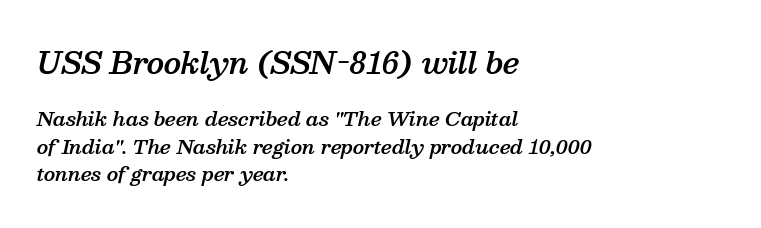
The image shows 29 px semibold serif type, italic (leaning right); set left-aligned, normal line spacing (1.45x), normal letter spacing, not underlined; the first (top) block is 1.53x larger; medium stroke contrast and a medium x-height.
